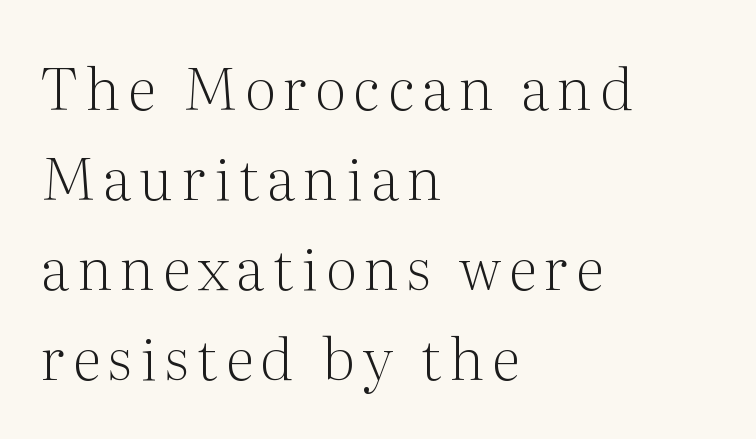
Q: Is the text bold? A: No.
Q: Is the text italic (slanted)? A: No, it is upright.
Q: Is the typeface a serif or a sans-serif typeface? A: Serif.
Q: Is the text underlined? A: No.
Q: How is the paragraph aligned? A: Left-aligned.
Q: Is the spacing between lines tight, normal or loose? A: Normal.
Q: Width (condensed, normal, or wide)? A: Normal.
Q: Stroke contrast? A: Medium.
Q: x-height? A: Medium.
Q: Monospaced? A: No.
